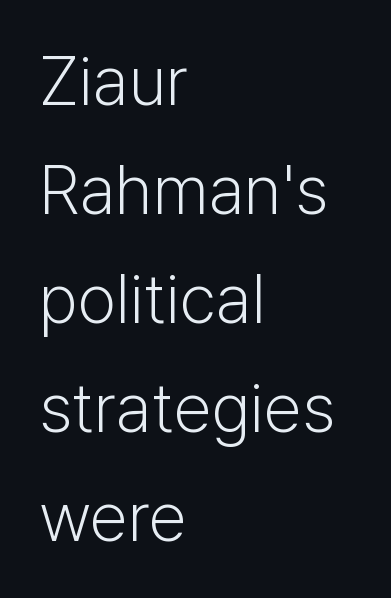
Q: Is the text bold? A: No.
Q: Is the text italic (slanted)? A: No, it is upright.
Q: Is the typeface a serif or a sans-serif typeface? A: Sans-serif.
Q: Is the text underlined? A: No.
Q: How is the paragraph aligned? A: Left-aligned.
Q: Is the spacing between letters normal or unusually wide? A: Normal.
Q: Is the spacing between lines tight, normal or loose? A: Normal.
Q: Width (condensed, normal, or wide)? A: Normal.
Q: Stroke contrast? A: Low.
Q: x-height? A: Medium.
Q: Monospaced? A: No.
